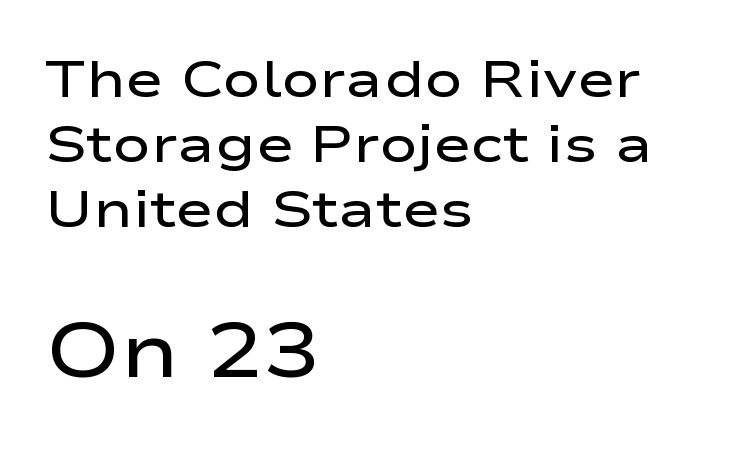
The image shows 76 px semibold, wide sans-serif type, upright; set left-aligned, normal line spacing (1.27x), normal letter spacing, not underlined; the second (bottom) block is 1.49x larger; low stroke contrast and a medium x-height.
